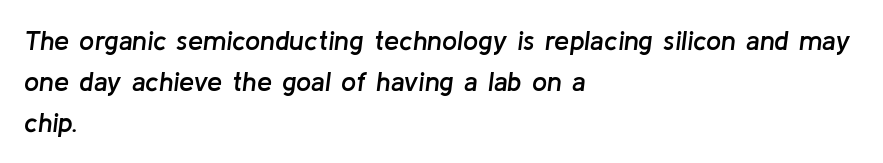
Every row of glyphs begins at an identical x-position on the left. Here the glyphs are tracked normally, forming tight word shapes. The glyphs are unaccompanied by any horizontal stroke below them. Rows of type keep a routine distance in the vertical direction.
